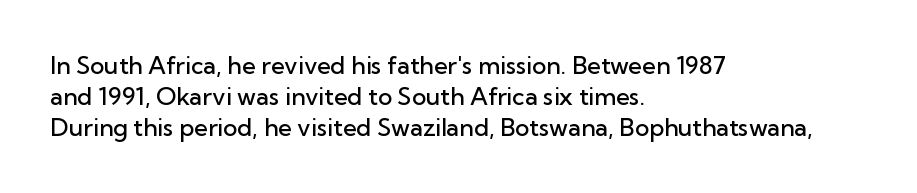
{"italic": "no", "bold": "semi", "underline": "no", "align": "left", "line_spacing": "normal", "line_spacing_ratio": 1.29, "letter_spacing": "normal", "letter_spacing_em": 0.0, "glyph_px": 24}
